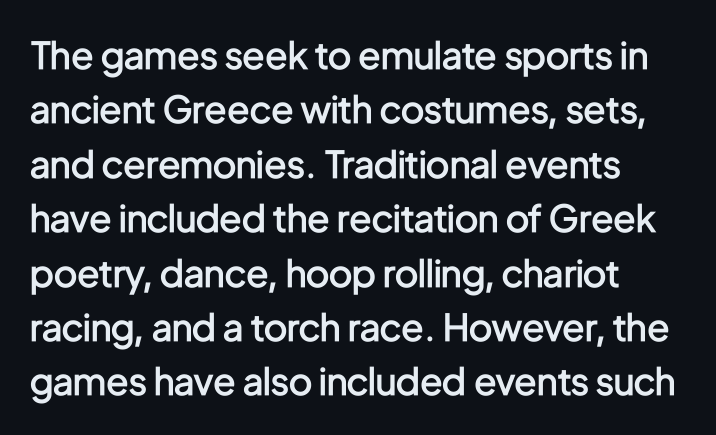
{"serif": "no", "italic": "no", "bold": "semi", "weight": "semibold", "width": "condensed", "stroke_contrast": "low", "x_height": "medium", "monospaced": "no", "underline": "no", "align": "left", "line_spacing": "normal", "line_spacing_ratio": 1.47, "letter_spacing": "normal", "letter_spacing_em": 0.0, "glyph_px": 37}
